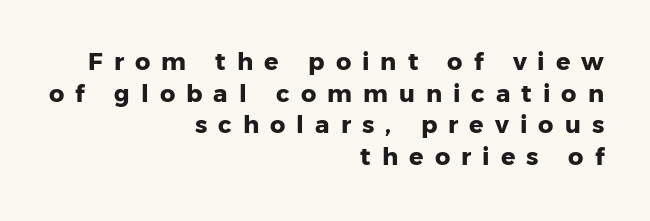
{"italic": "no", "bold": "yes", "underline": "no", "align": "right", "line_spacing": "normal", "line_spacing_ratio": 1.32, "letter_spacing": "wide", "letter_spacing_em": 0.46, "glyph_px": 24}
